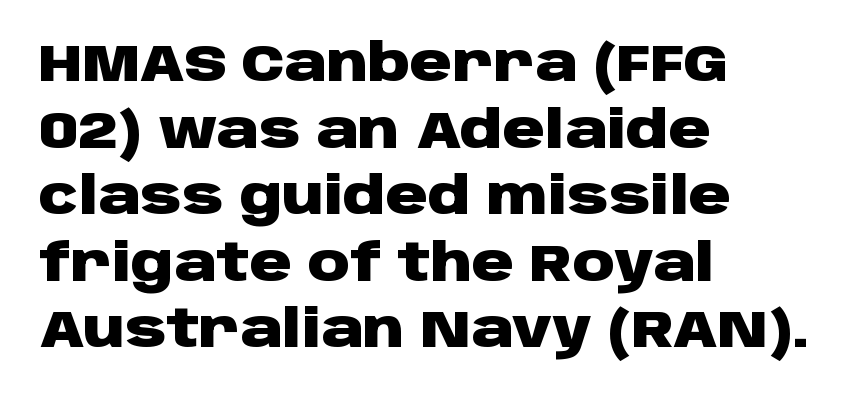
Q: Is the text bold? A: Yes.
Q: Is the text italic (slanted)? A: No, it is upright.
Q: Is the typeface a serif or a sans-serif typeface? A: Sans-serif.
Q: Is the text underlined? A: No.
Q: How is the paragraph aligned? A: Left-aligned.
Q: Is the spacing between letters normal or unusually wide? A: Normal.
Q: Is the spacing between lines tight, normal or loose? A: Normal.
Q: Width (condensed, normal, or wide)? A: Wide.
Q: Stroke contrast? A: Low.
Q: x-height? A: Large.
Q: Monospaced? A: No.
